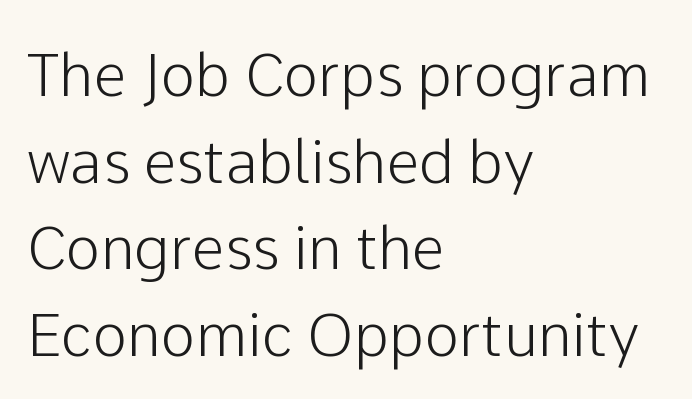
Q: Is the text italic (slanted)? A: No, it is upright.
Q: Is the typeface a serif or a sans-serif typeface? A: Sans-serif.
Q: Is the text underlined? A: No.
Q: How is the paragraph aligned? A: Left-aligned.
Q: Is the spacing between letters normal or unusually wide? A: Normal.
Q: Is the spacing between lines tight, normal or loose? A: Normal.
Q: Width (condensed, normal, or wide)? A: Normal.
Q: Stroke contrast? A: Low.
Q: x-height? A: Medium.
Q: Monospaced? A: No.
